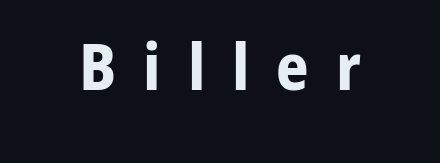
{"serif": "no", "italic": "no", "bold": "yes", "weight": "bold", "width": "normal", "stroke_contrast": "low", "x_height": "medium", "monospaced": "no", "underline": "no", "letter_spacing": "wide", "letter_spacing_em": 0.42, "glyph_px": 64}
